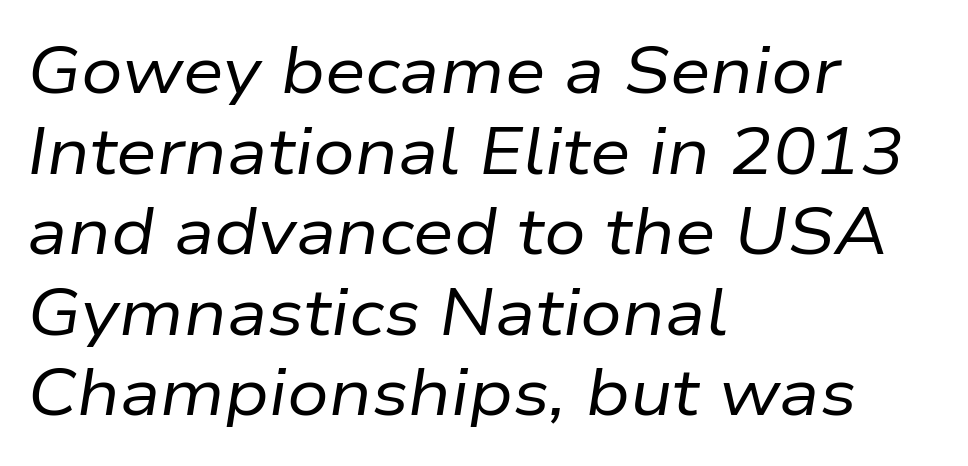
{"italic": "yes", "lean": "right", "slant_degrees": 9, "bold": "no", "weight": "regular", "width": "normal", "stroke_contrast": "low", "x_height": "medium", "monospaced": "no", "underline": "no", "align": "left", "line_spacing_ratio": 1.24, "letter_spacing": "normal", "letter_spacing_em": 0.0, "glyph_px": 65}
